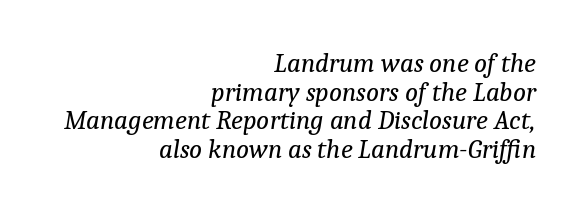
The image shows 27 px text type, italic (leaning right); set right-aligned, tight line spacing (1.06x), normal letter spacing, not underlined.
